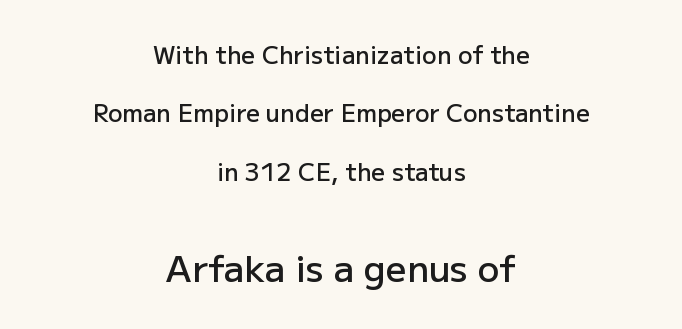
A somewhat darkened texture: the type is semibold rather than bold. Note the varied advance widths — an 'i' is clearly narrower than an 'm'. This sample uses plain, unmodified letter spacing. Size contrast runs from small at the top to large at the bottom. No italicization has been applied; the sample stays upright.
